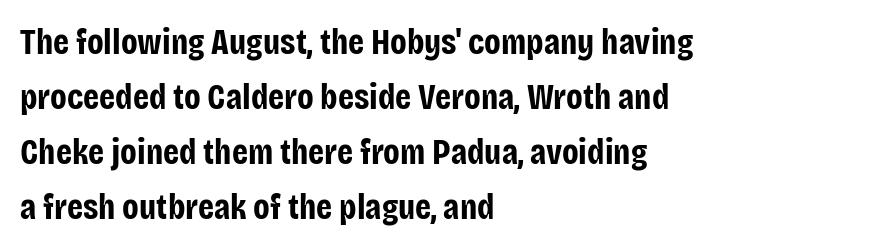
{"serif": "no", "italic": "no", "bold": "yes", "weight": "bold", "width": "condensed", "stroke_contrast": "low", "x_height": "large", "monospaced": "no", "underline": "no", "align": "left", "line_spacing": "normal", "line_spacing_ratio": 1.53, "letter_spacing": "normal", "letter_spacing_em": 0.0, "glyph_px": 36}
